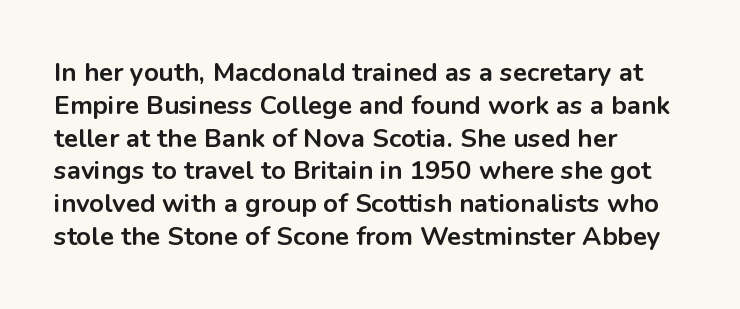
The image shows 26 px bold type, upright; set left-aligned, normal line spacing (1.26x), normal letter spacing, not underlined.
